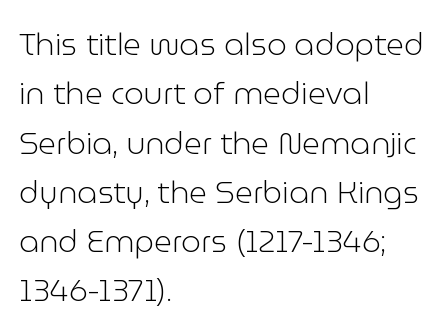
The image shows 31 px light sans-serif type, upright; set left-aligned, normal line spacing (1.59x), normal letter spacing, not underlined; low stroke contrast and a medium x-height.
